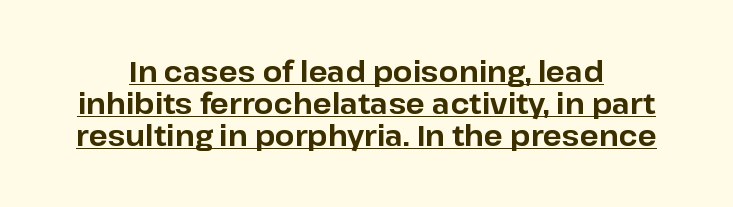
The image shows 28 px bold sans-serif type, upright; set tight line spacing (1.14x), normal letter spacing, underlined; low stroke contrast and a medium x-height.
